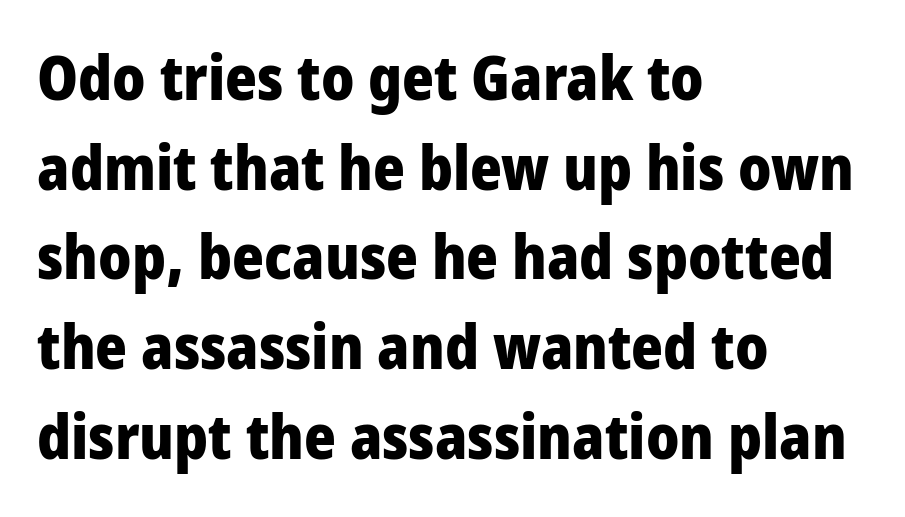
The image shows 61 px heavy, condensed sans-serif type, upright; set left-aligned, normal line spacing (1.47x), normal letter spacing, not underlined; low stroke contrast and a large x-height.
